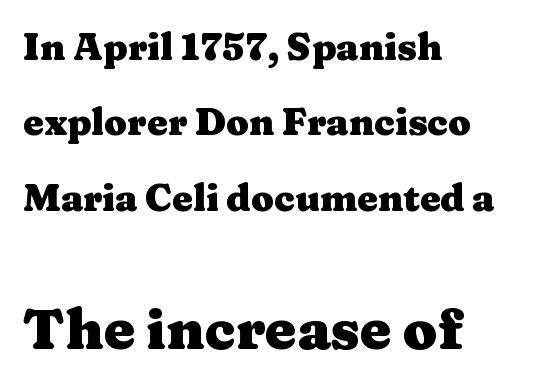
The later block is typeset at a bigger size than the earlier block. The strokes are fattened all the way to bold. How are the letters spaced? Ordinarily, with no added tracking. This sample trades compactness for vertical openness between lines. This is serif lettering, the kind often seen in printed books.
